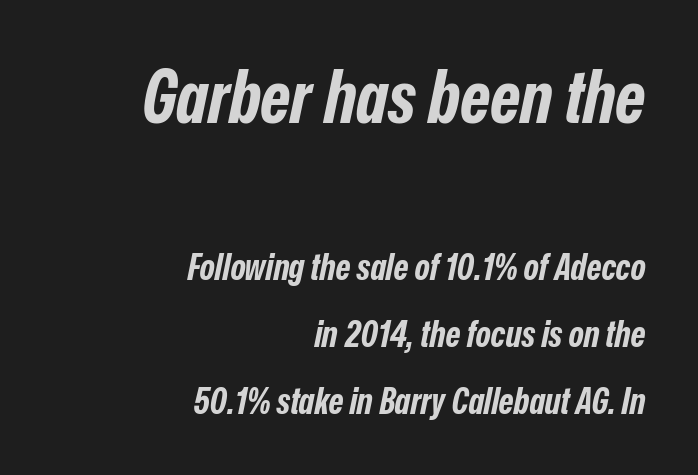
The typesetting leans heavy: a genuine bold. Varying glyph widths throughout — classic text-font behaviour. Compared with a flush-left layout, this one pins lines to the opposite, right side. Check the space under the baseline: it is left empty.
